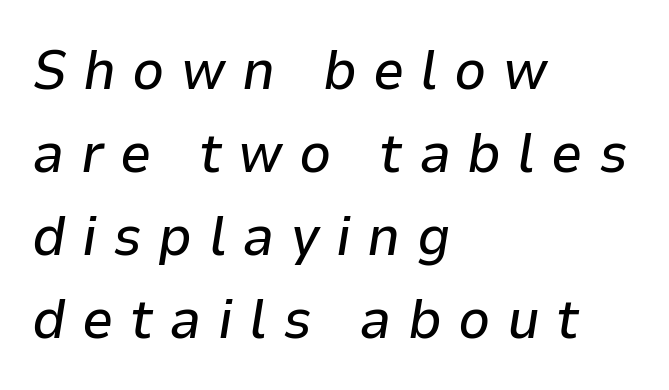
The image shows 56 px text type, italic (leaning right); set left-aligned, normal line spacing (1.48x), unusually wide letter spacing (+0.29 em), not underlined; low stroke contrast and a medium x-height.
